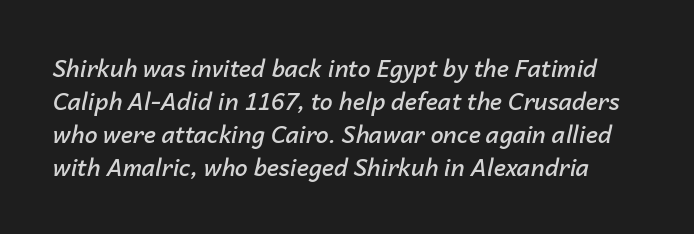
The words here are not underlined. Compared with typical paragraphs, the rows here are spaced about the same. The letterforms sit shoulder to shoulder at normal distance. Italic: yes, the glyphs are oblique. Semibold letterforms, between regular and bold.
